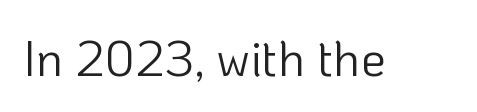
The image shows 50 px light sans-serif type, upright; set normal letter spacing, not underlined; low stroke contrast and a medium x-height.
